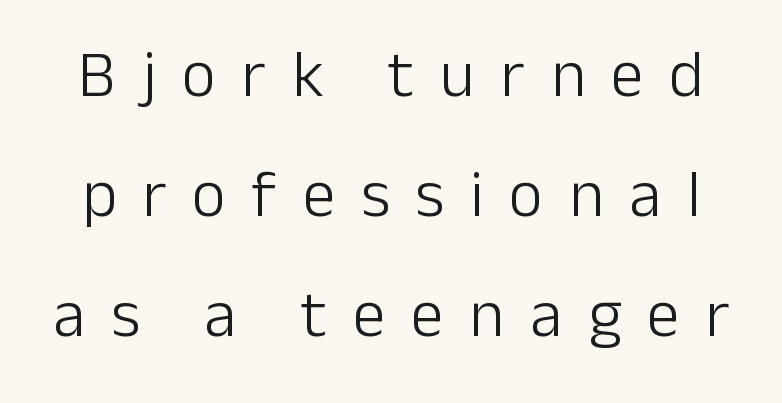
The words here are not underlined. Between one letter and the next there's a generous, obvious gap. Note: no serifs on the glyphs. Looks like regular typesetting: each glyph gets only the width it needs. The letterforms sit at book weight or below.
